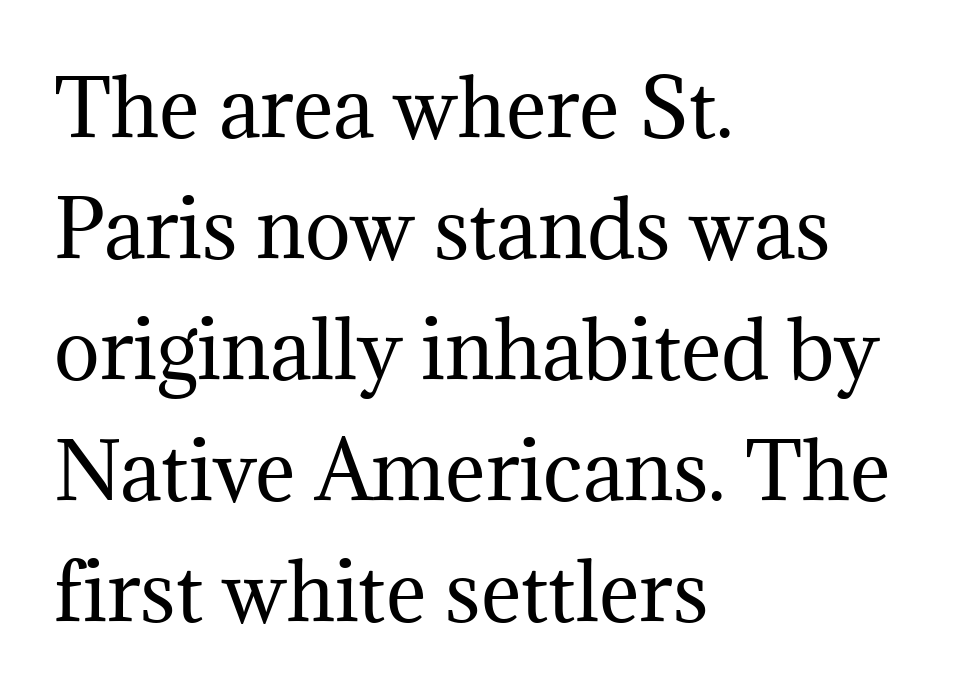
The image shows 77 px regular-weight serif type, upright; set left-aligned, normal line spacing (1.57x), normal letter spacing, not underlined; medium stroke contrast and a medium x-height.
